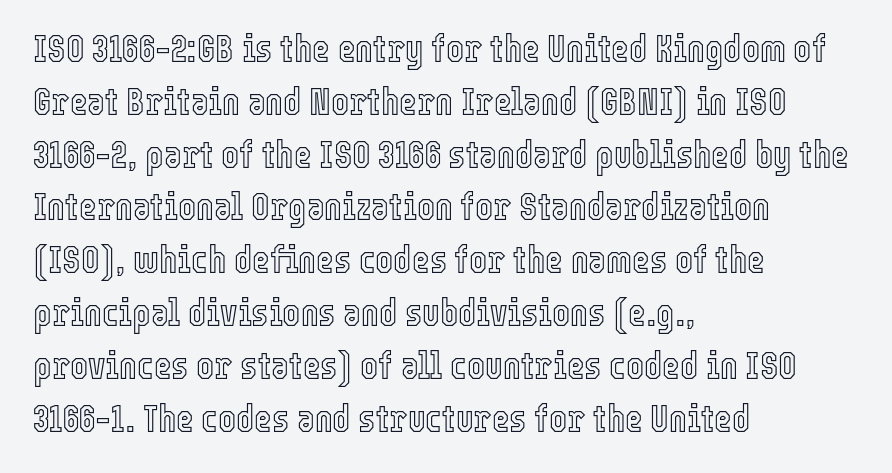
{"italic": "no", "width": "condensed", "x_height": "medium", "monospaced": "no", "underline": "no", "align": "left", "line_spacing": "normal", "line_spacing_ratio": 1.39, "letter_spacing": "normal", "letter_spacing_em": 0.0, "glyph_px": 38}
